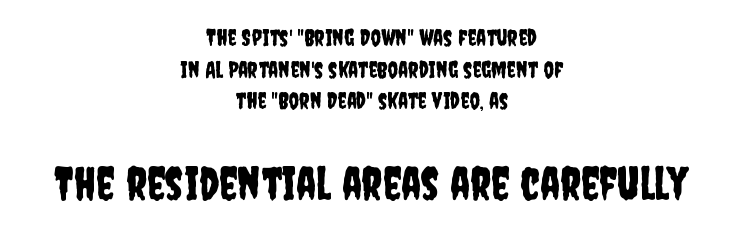
{"serif": "no", "italic": "no", "width": "condensed", "stroke_contrast": "low", "x_height": "large", "monospaced": "no", "underline": "no", "align": "center", "line_spacing": "normal", "line_spacing_ratio": 1.38, "letter_spacing": "normal", "letter_spacing_em": 0.0, "larger_block": "second", "size_ratio": 2.0, "glyph_px": 46}
